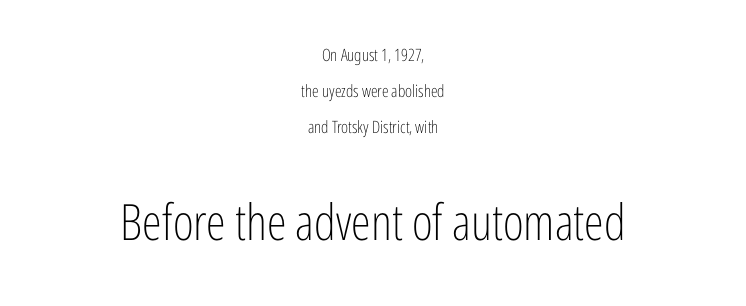
Q: Is the text bold? A: No.
Q: Is the text italic (slanted)? A: No, it is upright.
Q: Is the typeface a serif or a sans-serif typeface? A: Sans-serif.
Q: Is the text underlined? A: No.
Q: How is the paragraph aligned? A: Centered.
Q: Is the spacing between letters normal or unusually wide? A: Normal.
Q: Is the spacing between lines tight, normal or loose? A: Loose.
Q: Which block of text is set in a larger size, the first (top) or the second (bottom)? A: The second (bottom) one.
Q: Width (condensed, normal, or wide)? A: Condensed.
Q: Stroke contrast? A: Low.
Q: x-height? A: Medium.
Q: Monospaced? A: No.
